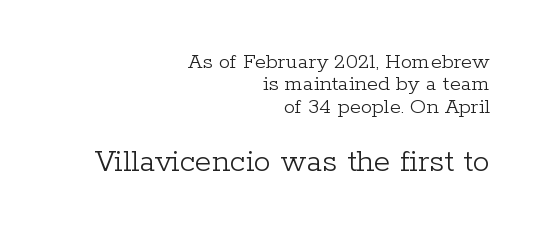
Q: Is the text bold? A: No.
Q: Is the text italic (slanted)? A: No, it is upright.
Q: Is the typeface a serif or a sans-serif typeface? A: Serif.
Q: Is the text underlined? A: No.
Q: How is the paragraph aligned? A: Right-aligned.
Q: Is the spacing between letters normal or unusually wide? A: Normal.
Q: Is the spacing between lines tight, normal or loose? A: Tight.
Q: Which block of text is set in a larger size, the first (top) or the second (bottom)? A: The second (bottom) one.
Q: Width (condensed, normal, or wide)? A: Normal.
Q: Stroke contrast? A: Low.
Q: x-height? A: Medium.
Q: Monospaced? A: No.
